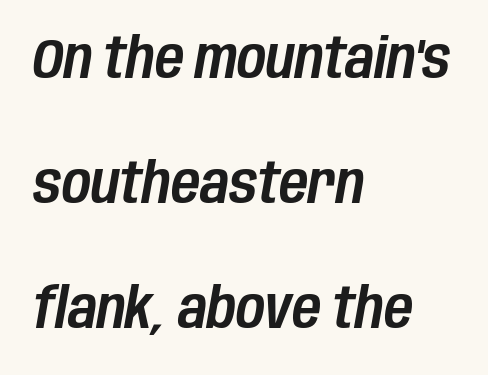
{"italic": "yes", "lean": "right", "slant_degrees": 10, "width": "condensed", "stroke_contrast": "low", "x_height": "large", "monospaced": "no", "underline": "no", "align": "left", "line_spacing": "loose", "line_spacing_ratio": 2.23, "letter_spacing": "normal", "letter_spacing_em": 0.0, "glyph_px": 56}
